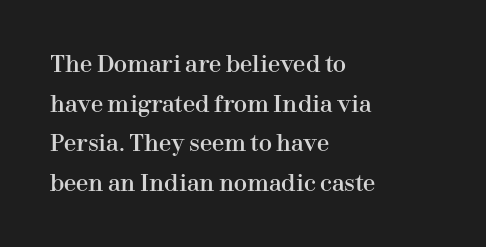
Q: Is the text italic (slanted)? A: No, it is upright.
Q: Is the text underlined? A: No.
Q: How is the paragraph aligned? A: Left-aligned.
Q: Is the spacing between letters normal or unusually wide? A: Normal.
